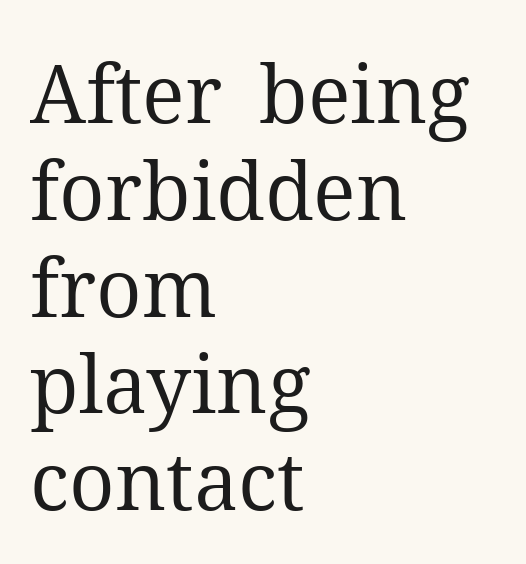
{"serif": "yes", "italic": "no", "bold": "no", "weight": "regular", "width": "normal", "stroke_contrast": "medium", "x_height": "medium", "monospaced": "no", "underline": "no", "align": "left", "line_spacing_ratio": 1.21, "letter_spacing": "normal", "letter_spacing_em": 0.0, "glyph_px": 80}
